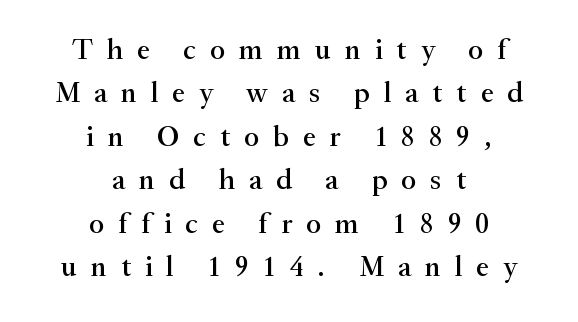
{"serif": "yes", "italic": "no", "width": "normal", "stroke_contrast": "medium", "x_height": "small", "monospaced": "no", "underline": "no", "align": "center", "line_spacing": "normal", "line_spacing_ratio": 1.5, "letter_spacing": "wide", "letter_spacing_em": 0.48, "glyph_px": 29}
